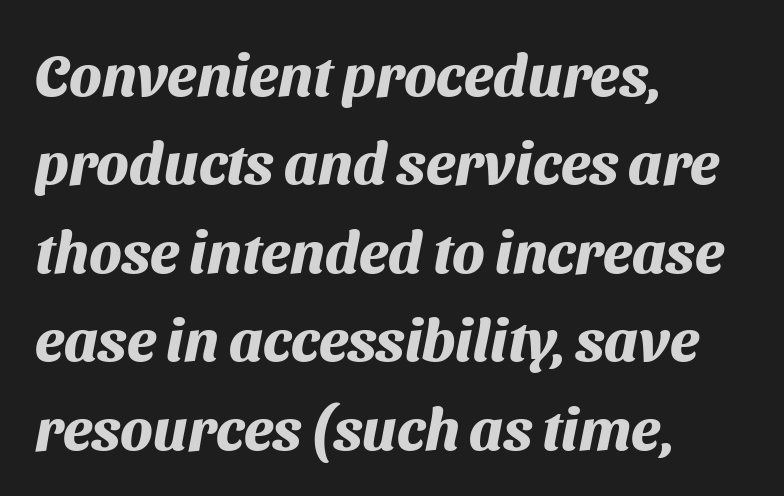
{"serif": "no", "bold": "yes", "weight": "heavy", "width": "normal", "stroke_contrast": "medium", "x_height": "medium", "monospaced": "no", "underline": "no", "align": "left", "line_spacing": "normal", "line_spacing_ratio": 1.5, "letter_spacing": "normal", "letter_spacing_em": 0.0, "glyph_px": 59}
